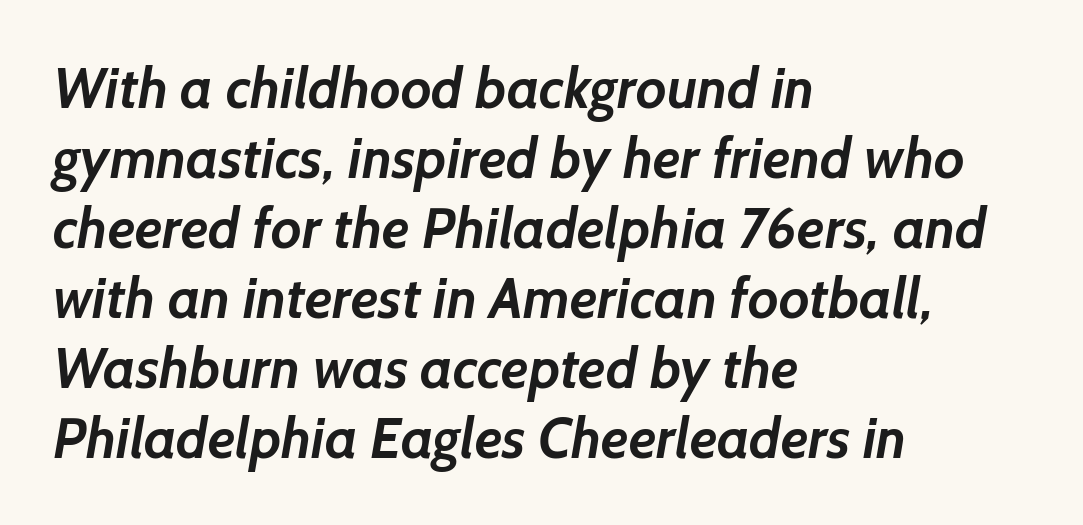
Q: Is the text bold? A: Yes.
Q: Is the typeface a serif or a sans-serif typeface? A: Sans-serif.
Q: Is the text underlined? A: No.
Q: How is the paragraph aligned? A: Left-aligned.
Q: Is the spacing between letters normal or unusually wide? A: Normal.
Q: Is the spacing between lines tight, normal or loose? A: Normal.
Q: Width (condensed, normal, or wide)? A: Normal.
Q: Stroke contrast? A: Low.
Q: x-height? A: Medium.
Q: Monospaced? A: No.
